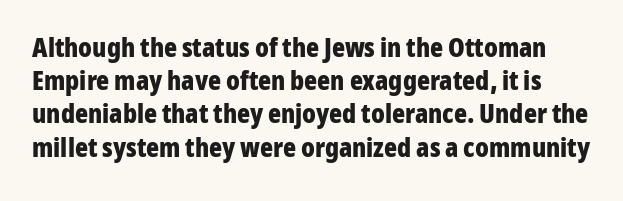
Q: Is the text bold? A: Yes.
Q: Is the text italic (slanted)? A: No, it is upright.
Q: Is the text underlined? A: No.
Q: Is the spacing between letters normal or unusually wide? A: Normal.
